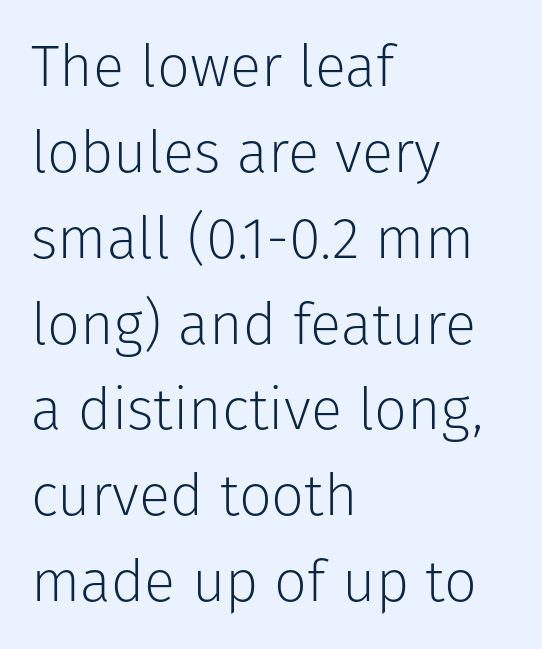
{"serif": "no", "italic": "no", "bold": "no", "weight": "light", "width": "normal", "stroke_contrast": "low", "x_height": "medium", "monospaced": "no", "underline": "no", "align": "left", "line_spacing": "normal", "line_spacing_ratio": 1.48, "letter_spacing": "normal", "letter_spacing_em": 0.0, "glyph_px": 58}
